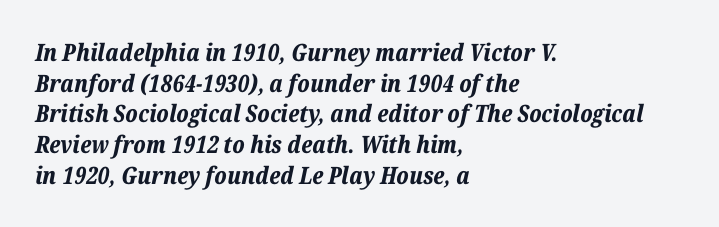
The image shows 24 px bold type, italic (leaning right); set left-aligned, normal line spacing (1.28x), normal letter spacing, not underlined.
